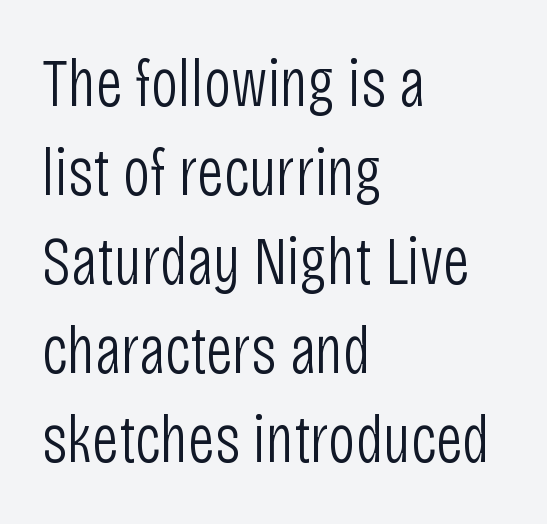
{"serif": "no", "italic": "no", "bold": "no", "weight": "light", "width": "condensed", "stroke_contrast": "low", "x_height": "large", "monospaced": "no", "underline": "no", "align": "left", "line_spacing": "normal", "line_spacing_ratio": 1.31, "letter_spacing": "normal", "letter_spacing_em": 0.0, "glyph_px": 68}
